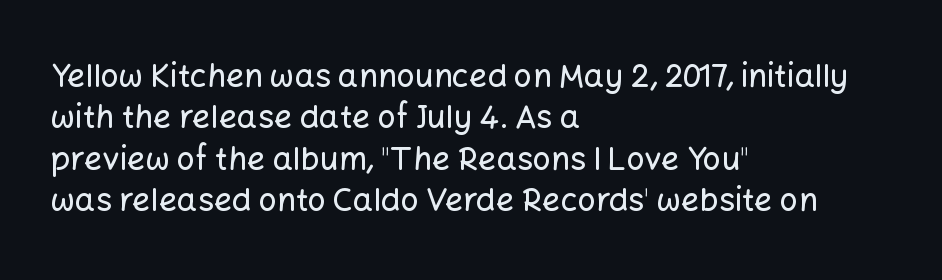
Q: Is the text italic (slanted)? A: No, it is upright.
Q: Is the typeface a serif or a sans-serif typeface? A: Sans-serif.
Q: Is the text underlined? A: No.
Q: How is the paragraph aligned? A: Left-aligned.
Q: Is the spacing between letters normal or unusually wide? A: Normal.
Q: Is the spacing between lines tight, normal or loose? A: Normal.
Q: Width (condensed, normal, or wide)? A: Normal.
Q: Stroke contrast? A: Low.
Q: x-height? A: Medium.
Q: Monospaced? A: No.
